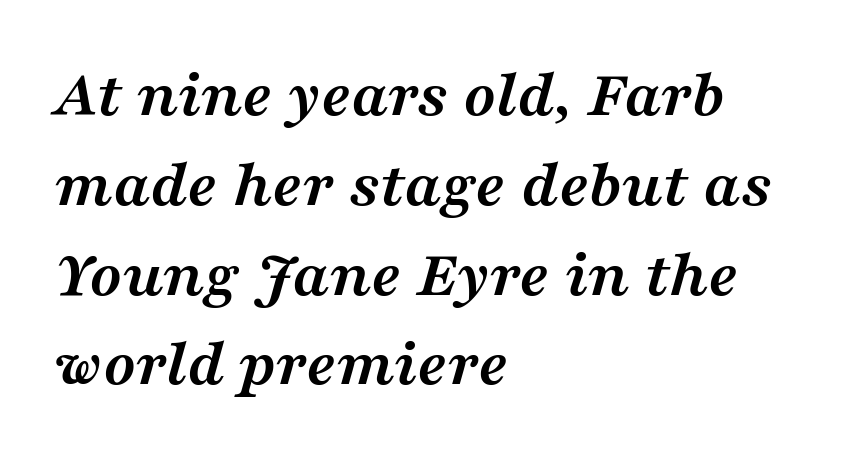
In CSS terms this would be text-align: left. As a designer I'd log this as weight 700, bold. In terms of leading, this rendering sits right in the middle. The letters advance in unequal steps, a hallmark of proportional type. Students, note that the glyphs here touch the page at normal intervals. The area under the type is left untouched.
